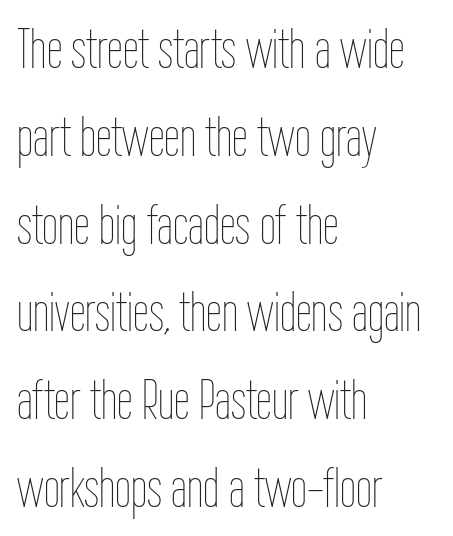
The image shows 57 px thin, condensed type, upright; set left-aligned, normal line spacing (1.54x), normal letter spacing, not underlined; low stroke contrast and a medium x-height.
